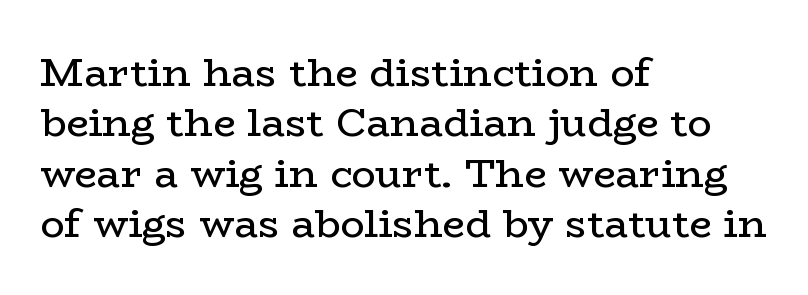
{"serif": "yes", "italic": "no", "bold": "no", "weight": "regular", "width": "wide", "stroke_contrast": "low", "x_height": "medium", "monospaced": "no", "underline": "no", "align": "left", "line_spacing": "normal", "line_spacing_ratio": 1.26, "letter_spacing": "normal", "letter_spacing_em": 0.0, "glyph_px": 40}
